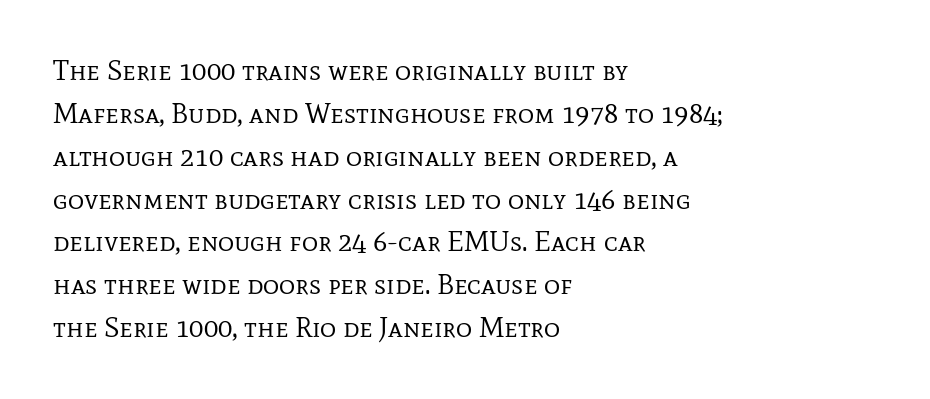
Q: Is the text bold? A: No.
Q: Is the text italic (slanted)? A: No, it is upright.
Q: Is the typeface a serif or a sans-serif typeface? A: Serif.
Q: Is the text underlined? A: No.
Q: How is the paragraph aligned? A: Left-aligned.
Q: Is the spacing between letters normal or unusually wide? A: Normal.
Q: Is the spacing between lines tight, normal or loose? A: Normal.
Q: Width (condensed, normal, or wide)? A: Normal.
Q: Stroke contrast? A: Low.
Q: x-height? A: Medium.
Q: Monospaced? A: No.
